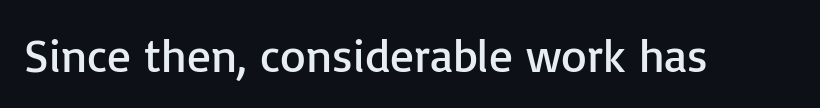
Check under the words: just untouched page. Compared with typical body copy, the letter spacing here is the same. A typesetter would call this proportional, since set widths differ per character. Vertical stems look standard width or narrower in stroke.
